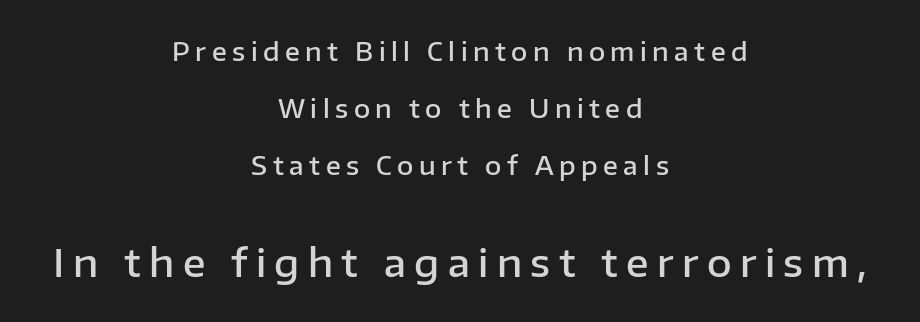
Which of the two is more prominent by size? The second, at the bottom. Each letter keeps its own natural width here, so spacing adapts to shape. Compared with a flush-left layout, this one balances lines on the center instead. Notice how the stems are strictly vertical — no italics here. The space directly below the letters is spotless.
